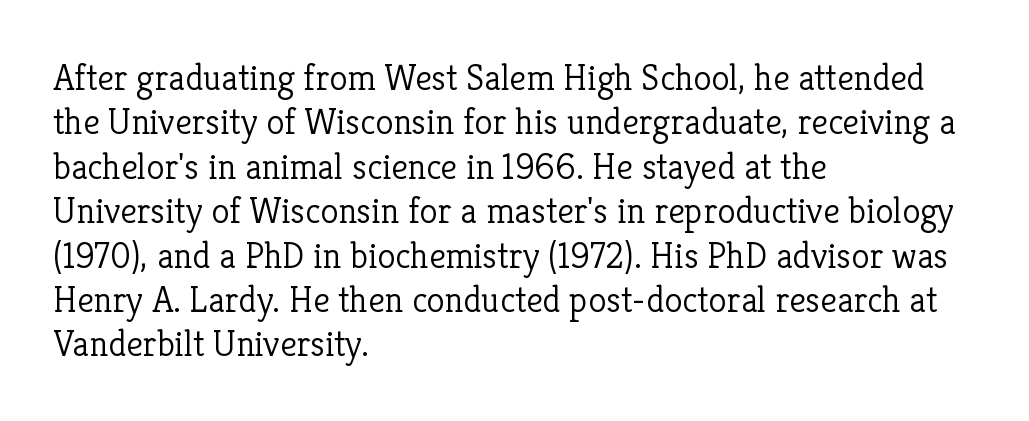
Q: Is the text bold? A: No.
Q: Is the text italic (slanted)? A: No, it is upright.
Q: Is the typeface a serif or a sans-serif typeface? A: Serif.
Q: Is the text underlined? A: No.
Q: How is the paragraph aligned? A: Left-aligned.
Q: Is the spacing between letters normal or unusually wide? A: Normal.
Q: Width (condensed, normal, or wide)? A: Normal.
Q: Stroke contrast? A: Low.
Q: x-height? A: Medium.
Q: Monospaced? A: No.
